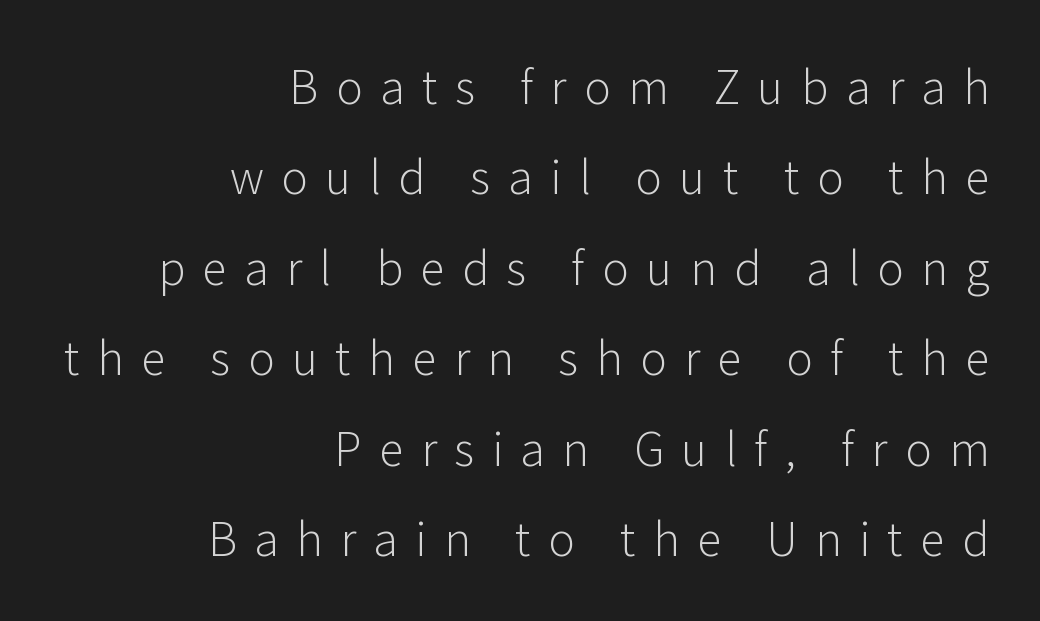
The image shows 45 px light sans-serif type, upright; set right-aligned, loose line spacing (2.01x), unusually wide letter spacing (+0.39 em), not underlined; low stroke contrast and a medium x-height.
